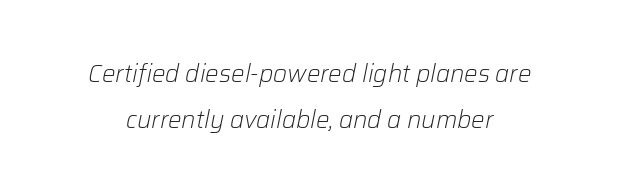
A quiet, ordinary-to-light weight characterises the typeface. This sample uses plain, unmodified letter spacing. Underline: absent. A great deal of white space separates one row of letters from the next. This sample uses an oblique cut, with every glyph tilted off the vertical.
